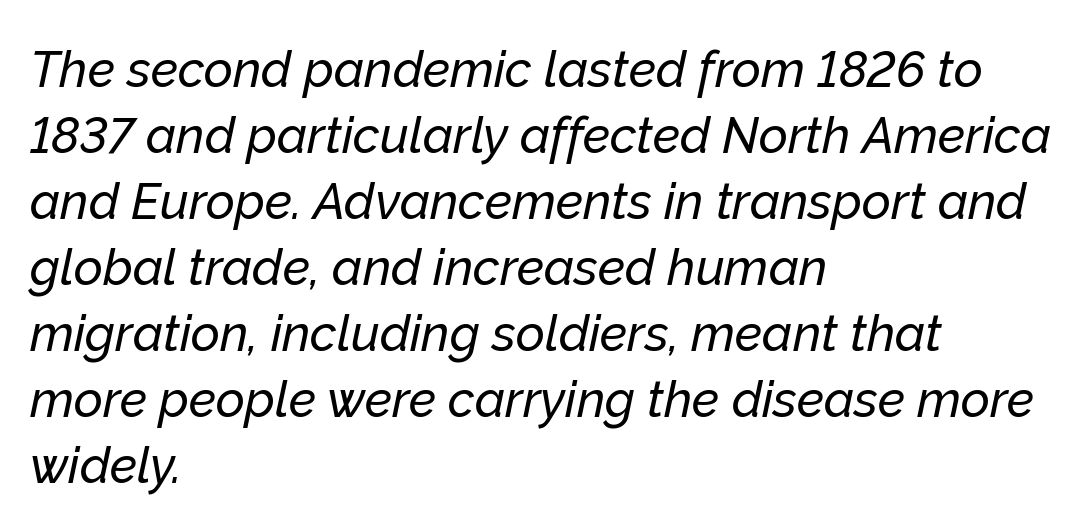
Q: Is the text italic (slanted)? A: Yes, it leans right by about 12 degrees.
Q: Is the text underlined? A: No.
Q: How is the paragraph aligned? A: Left-aligned.
Q: Is the spacing between letters normal or unusually wide? A: Normal.
Q: Is the spacing between lines tight, normal or loose? A: Normal.
Q: Width (condensed, normal, or wide)? A: Normal.
Q: Stroke contrast? A: Low.
Q: x-height? A: Medium.
Q: Monospaced? A: No.
